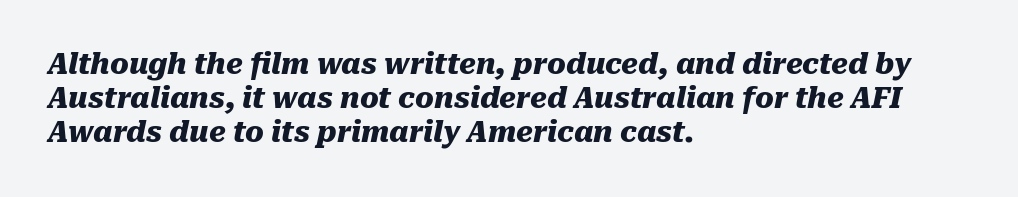
Does the weight exceed regular? Yes, all the way to bold. The passage shown has conventional tracking throughout. The passage shown is typed in a proportional face where columns would drift. Words float on clear page, feet unadorned. Is the type slanted? Yes — the strokes lean at a clear angle.
